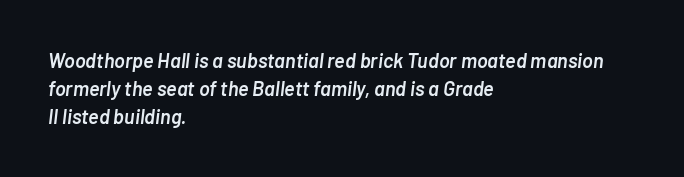
Q: Is the text bold? A: Semi-bold.
Q: Is the text italic (slanted)? A: Yes, it leans right by about 7 degrees.
Q: Is the text underlined? A: No.
Q: How is the paragraph aligned? A: Left-aligned.
Q: Is the spacing between letters normal or unusually wide? A: Normal.
Q: Is the spacing between lines tight, normal or loose? A: Normal.
